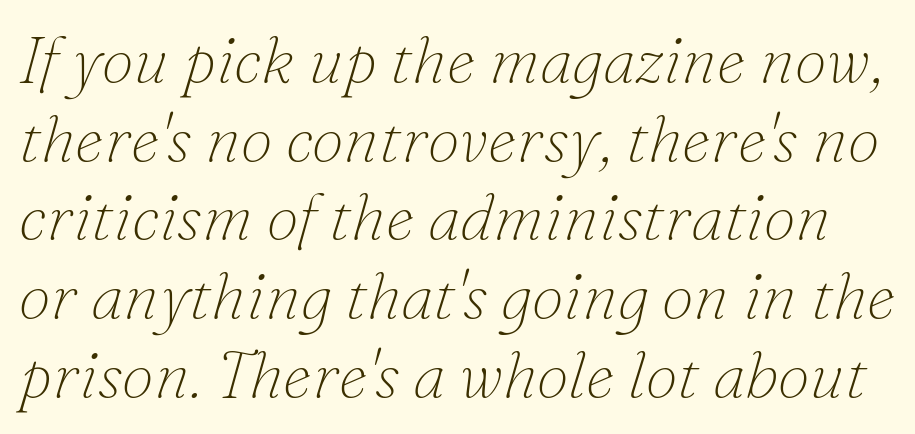
{"serif": "yes", "italic": "yes", "lean": "right", "slant_degrees": 16, "bold": "no", "weight": "thin", "width": "normal", "stroke_contrast": "low", "x_height": "small", "monospaced": "no", "underline": "no", "line_spacing_ratio": 1.21, "letter_spacing": "normal", "letter_spacing_em": 0.0, "glyph_px": 65}
